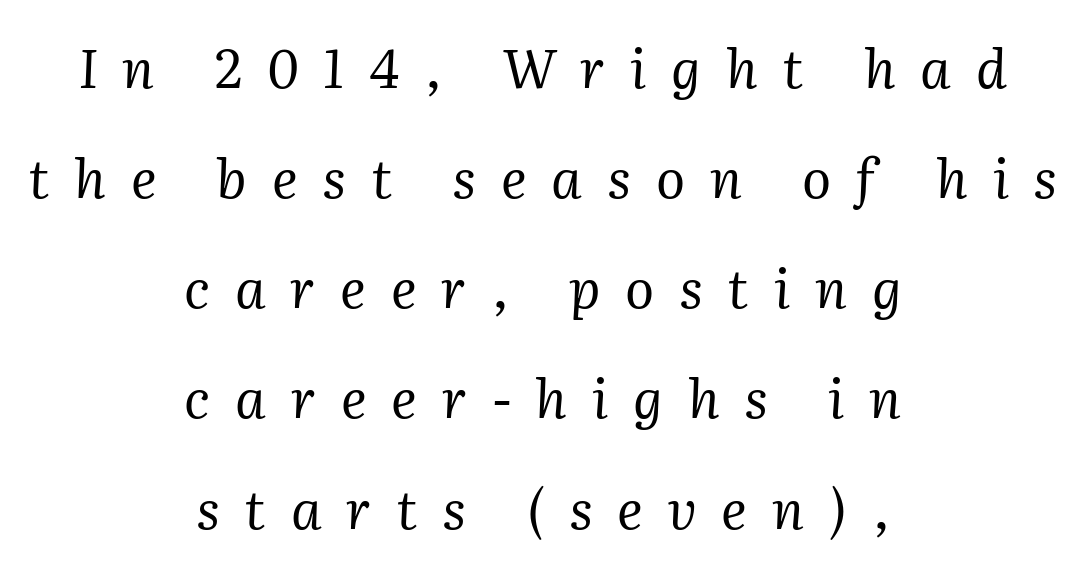
{"serif": "yes", "italic": "yes", "lean": "right", "slant_degrees": 2, "bold": "no", "weight": "regular", "width": "normal", "stroke_contrast": "medium", "x_height": "medium", "monospaced": "no", "underline": "no", "align": "center", "line_spacing": "loose", "line_spacing_ratio": 2.04, "letter_spacing": "wide", "letter_spacing_em": 0.46, "glyph_px": 54}
